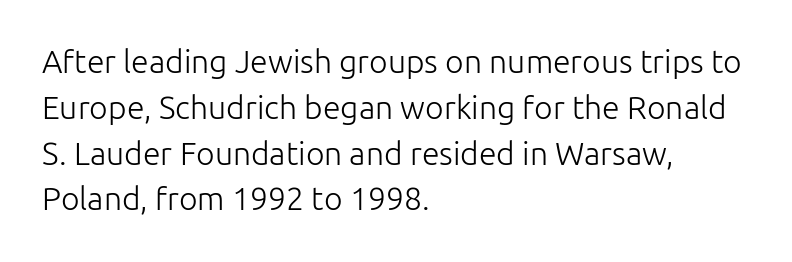
Q: Is the text bold? A: No.
Q: Is the text italic (slanted)? A: No, it is upright.
Q: Is the typeface a serif or a sans-serif typeface? A: Sans-serif.
Q: Is the text underlined? A: No.
Q: How is the paragraph aligned? A: Left-aligned.
Q: Is the spacing between letters normal or unusually wide? A: Normal.
Q: Is the spacing between lines tight, normal or loose? A: Normal.
Q: Width (condensed, normal, or wide)? A: Normal.
Q: Stroke contrast? A: Low.
Q: x-height? A: Medium.
Q: Monospaced? A: No.
